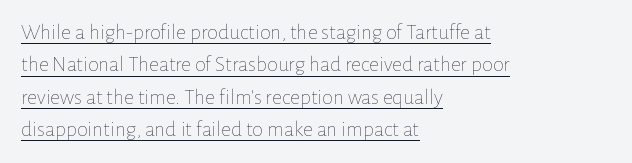
{"italic": "no", "bold": "no", "underline": "yes", "align": "left", "line_spacing": "normal", "line_spacing_ratio": 1.47, "letter_spacing": "normal", "letter_spacing_em": 0.0, "glyph_px": 22}
